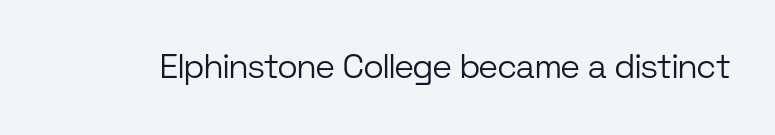
Q: Is the text bold? A: No.
Q: Is the text italic (slanted)? A: No, it is upright.
Q: Is the typeface a serif or a sans-serif typeface? A: Sans-serif.
Q: Is the text underlined? A: No.
Q: Is the spacing between letters normal or unusually wide? A: Normal.
Q: Width (condensed, normal, or wide)? A: Normal.
Q: Stroke contrast? A: Low.
Q: x-height? A: Medium.
Q: Monospaced? A: No.
